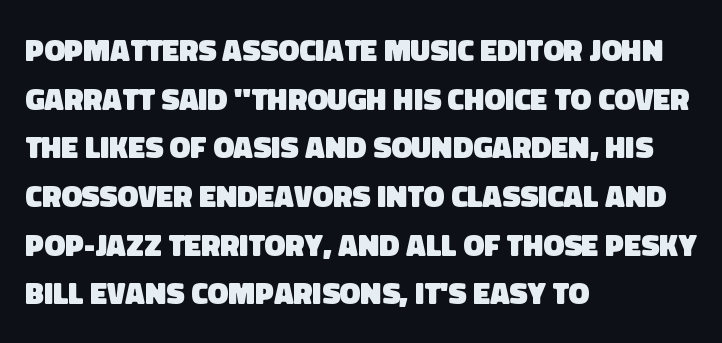
Q: Is the text bold? A: Yes.
Q: Is the typeface a serif or a sans-serif typeface? A: Sans-serif.
Q: Is the text underlined? A: No.
Q: How is the paragraph aligned? A: Left-aligned.
Q: Is the spacing between letters normal or unusually wide? A: Normal.
Q: Is the spacing between lines tight, normal or loose? A: Normal.
Q: Width (condensed, normal, or wide)? A: Normal.
Q: Stroke contrast? A: Low.
Q: x-height? A: Large.
Q: Monospaced? A: No.
